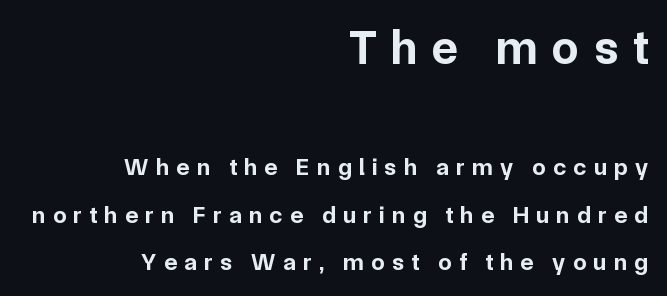
Q: Is the text bold? A: Yes.
Q: Is the text italic (slanted)? A: No, it is upright.
Q: Is the typeface a serif or a sans-serif typeface? A: Sans-serif.
Q: Is the text underlined? A: No.
Q: How is the paragraph aligned? A: Right-aligned.
Q: Is the spacing between letters normal or unusually wide? A: Unusually wide.
Q: Is the spacing between lines tight, normal or loose? A: Loose.
Q: Which block of text is set in a larger size, the first (top) or the second (bottom)? A: The first (top) one.
Q: Width (condensed, normal, or wide)? A: Normal.
Q: Stroke contrast? A: Low.
Q: x-height? A: Medium.
Q: Monospaced? A: No.
